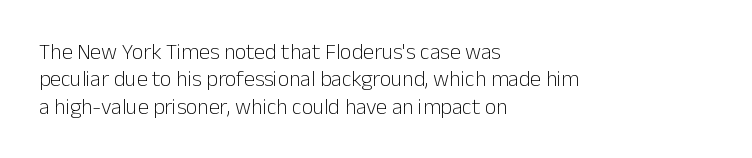
{"italic": "no", "bold": "no", "underline": "no", "align": "left", "line_spacing_ratio": 1.24, "letter_spacing": "normal", "letter_spacing_em": 0.0, "glyph_px": 22}
